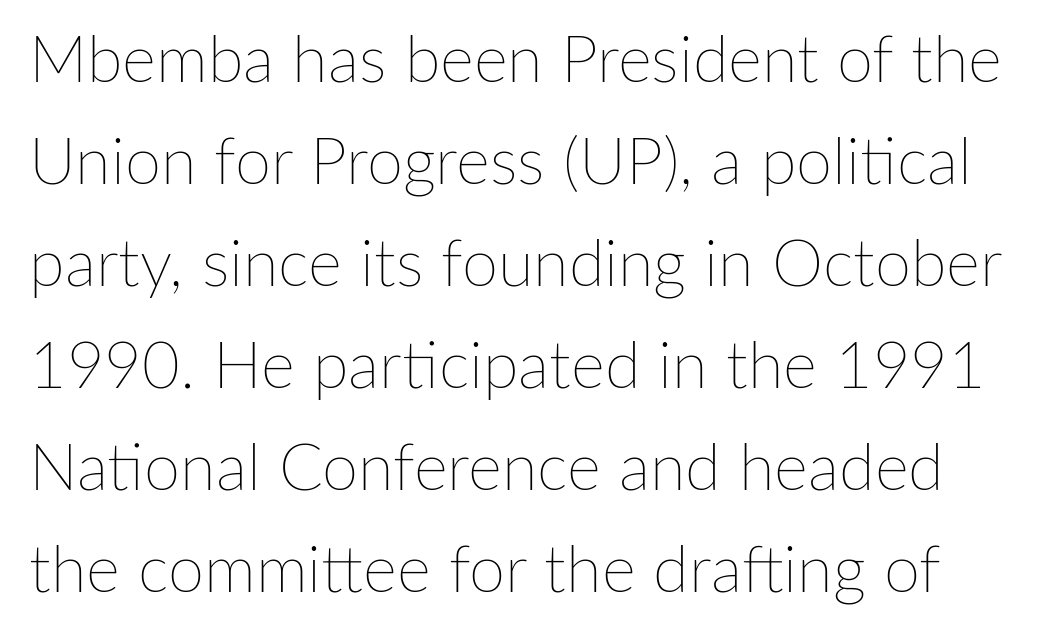
No word sits above an underline. Each letter keeps its own natural width here, so spacing adapts to shape. Ascenders rise straight up at ninety degrees. In terms of leading, this rendering sits right in the middle. No letter is thick-stroked: the sample isn't bold.
